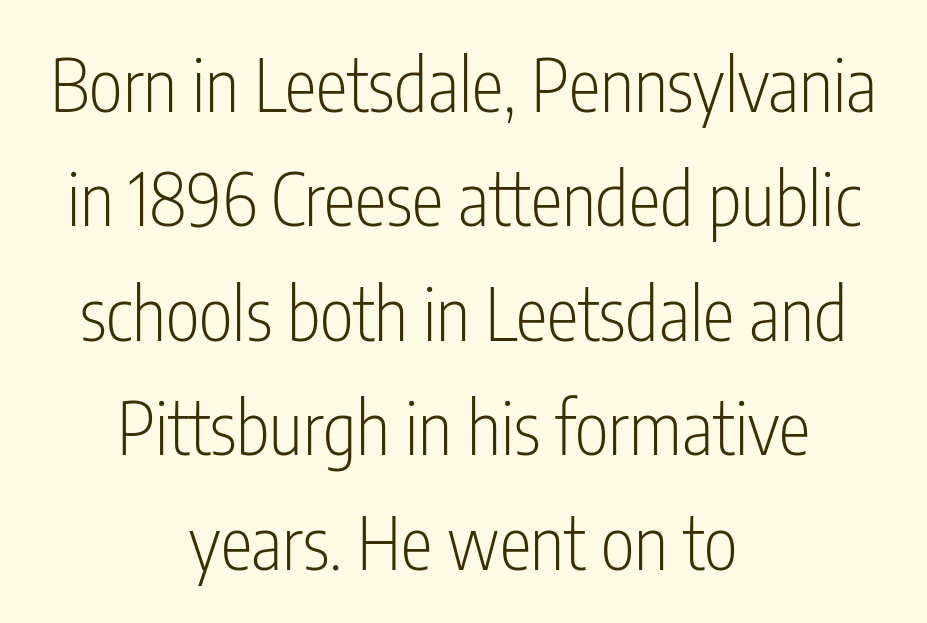
Q: Is the text bold? A: No.
Q: Is the text italic (slanted)? A: No, it is upright.
Q: Is the typeface a serif or a sans-serif typeface? A: Sans-serif.
Q: Is the text underlined? A: No.
Q: How is the paragraph aligned? A: Centered.
Q: Is the spacing between letters normal or unusually wide? A: Normal.
Q: Is the spacing between lines tight, normal or loose? A: Normal.
Q: Width (condensed, normal, or wide)? A: Condensed.
Q: Stroke contrast? A: Low.
Q: x-height? A: Medium.
Q: Monospaced? A: No.
